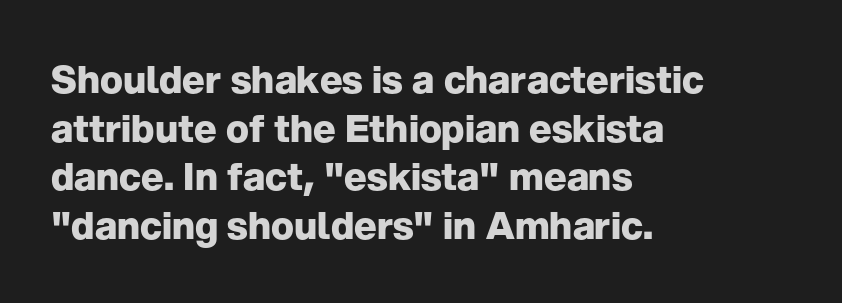
Q: Is the text bold? A: Yes.
Q: Is the text italic (slanted)? A: No, it is upright.
Q: Is the typeface a serif or a sans-serif typeface? A: Sans-serif.
Q: Is the text underlined? A: No.
Q: How is the paragraph aligned? A: Left-aligned.
Q: Is the spacing between letters normal or unusually wide? A: Normal.
Q: Is the spacing between lines tight, normal or loose? A: Normal.
Q: Width (condensed, normal, or wide)? A: Normal.
Q: Stroke contrast? A: Low.
Q: x-height? A: Medium.
Q: Monospaced? A: No.
